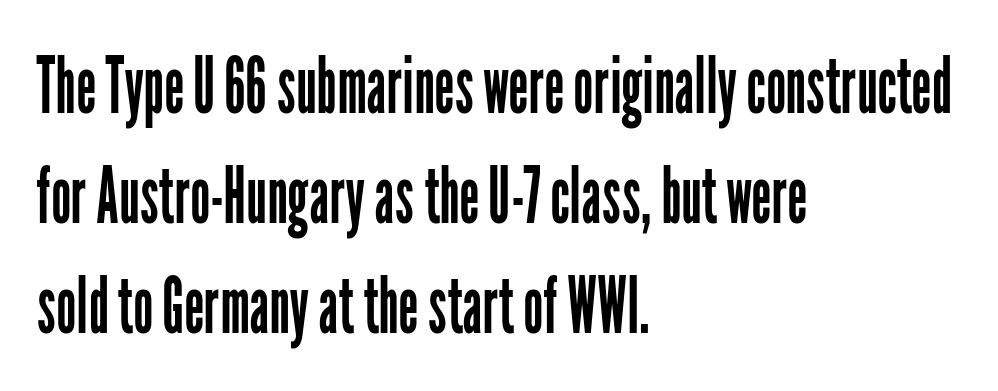
Q: Is the text bold? A: No.
Q: Is the text italic (slanted)? A: No, it is upright.
Q: Is the typeface a serif or a sans-serif typeface? A: Sans-serif.
Q: Is the text underlined? A: No.
Q: How is the paragraph aligned? A: Left-aligned.
Q: Is the spacing between letters normal or unusually wide? A: Normal.
Q: Is the spacing between lines tight, normal or loose? A: Normal.
Q: Width (condensed, normal, or wide)? A: Condensed.
Q: Stroke contrast? A: Low.
Q: x-height? A: Medium.
Q: Monospaced? A: No.
